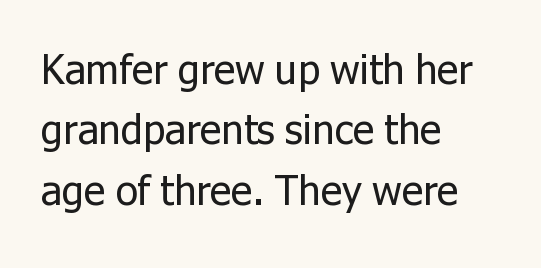
Vertical strokes here are truly vertical. Decoration check: the copy has no underline. The line-height multiplier appears to be the usual default. Each word holds together tightly as a unit, with standard inter-letter gaps.
